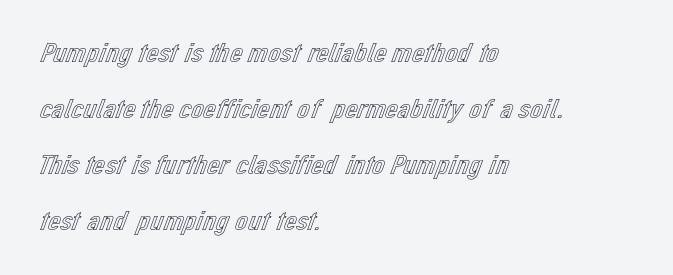
The zone under the glyphs is completely vacant. Letter spacing: default. Airy leading. The rendering uses natural spacing where letterforms have individual widths. A student would call this left alignment; a typographer would say flush left, rag right.
